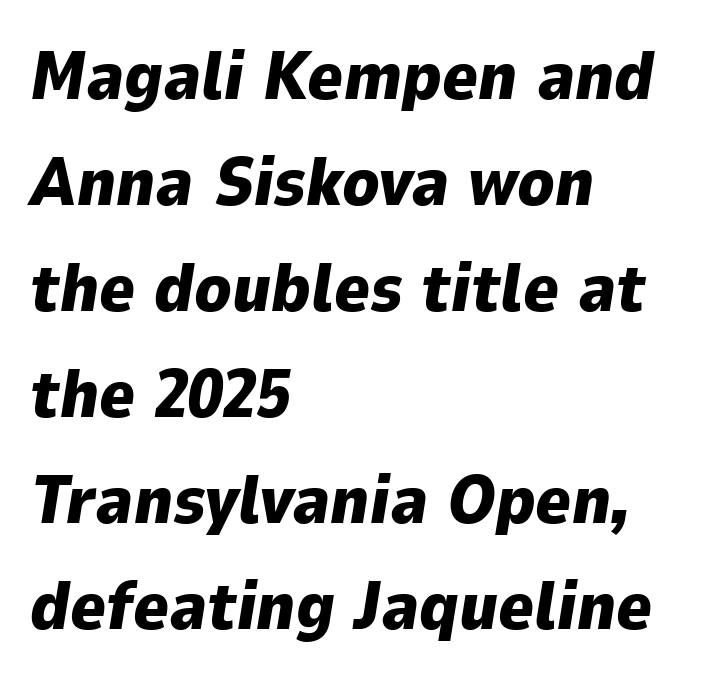
The compositor pushed each line to the left boundary. This rendering leaves character spacing at its baseline value. On the weight axis this lands at bold, roughly 700. Descenders hang freely into open space. Quick note: italic.
